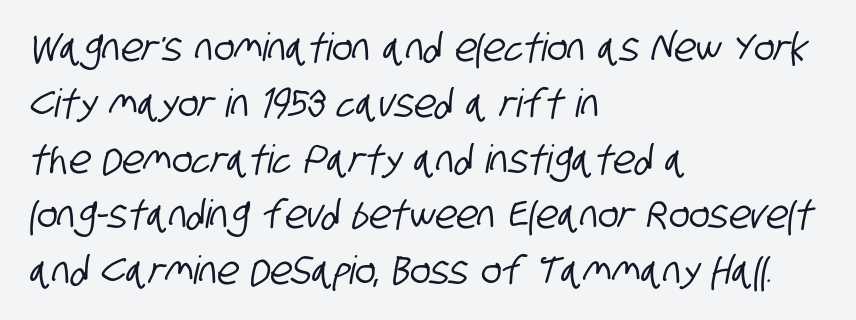
The image shows 39 px condensed sans-serif type; set left-aligned, normal line spacing (1.43x), normal letter spacing, not underlined; low stroke contrast and a large x-height.
